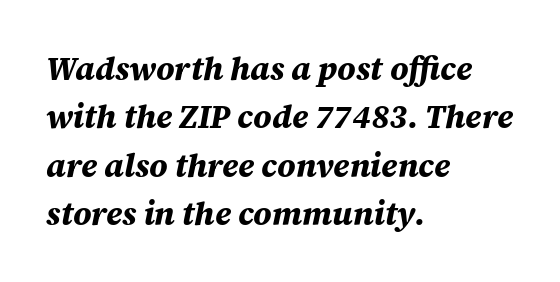
Honestly, the row spacing looks completely unremarkable. Caption: multi-line text, flush left, ragged right. These lines are rendered in a variable-pitch font. These words are printed bold, with thick strokes throughout. Posture: slanted.
